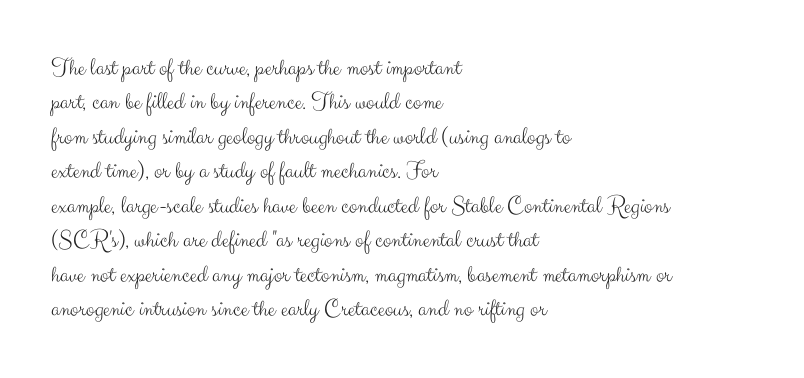
Spacing between characters is what you'd get straight out of the box. The passage shown is not underscored anywhere. The lines in this sample share a left origin and differ only in where they stop. The lines sit at an ordinary, default distance from one another. Is the type heavy? It reads as light-to-regular instead.
